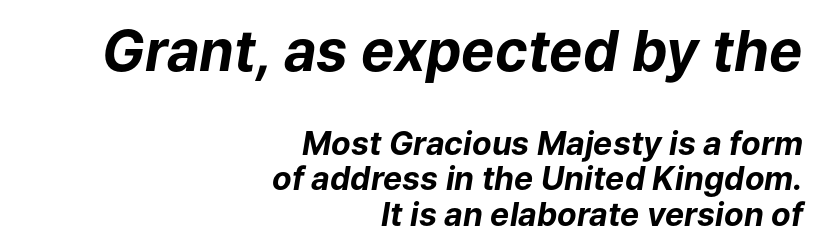
Q: Is the text bold? A: Yes.
Q: Is the text italic (slanted)? A: Yes, it leans right by about 9 degrees.
Q: Is the text underlined? A: No.
Q: How is the paragraph aligned? A: Right-aligned.
Q: Is the spacing between letters normal or unusually wide? A: Normal.
Q: Is the spacing between lines tight, normal or loose? A: Tight.
Q: Which block of text is set in a larger size, the first (top) or the second (bottom)? A: The first (top) one.
Q: Width (condensed, normal, or wide)? A: Normal.
Q: Stroke contrast? A: Low.
Q: x-height? A: Medium.
Q: Monospaced? A: No.
